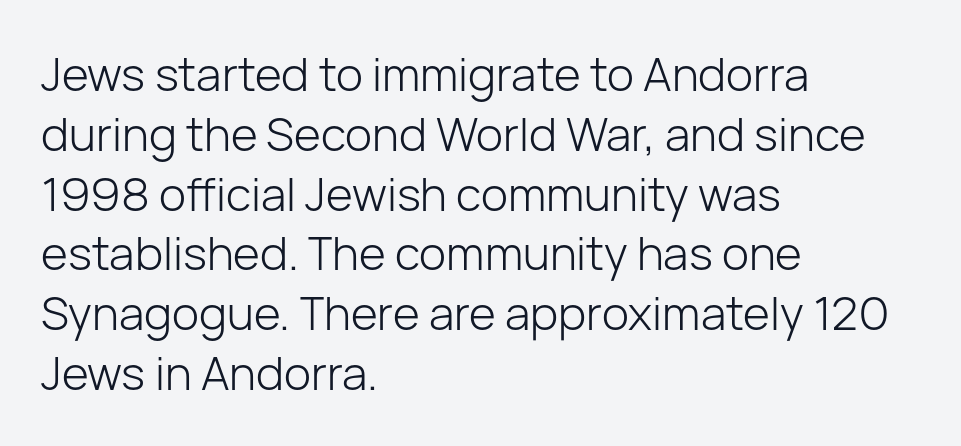
{"serif": "no", "italic": "no", "bold": "no", "weight": "light", "width": "normal", "stroke_contrast": "low", "x_height": "medium", "monospaced": "no", "underline": "no", "align": "left", "line_spacing": "normal", "line_spacing_ratio": 1.3, "letter_spacing": "normal", "letter_spacing_em": 0.0, "glyph_px": 46}
